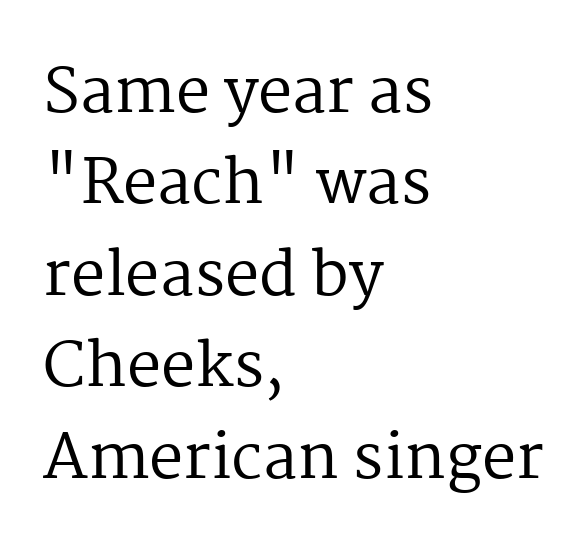
Line beginnings align vertically; line endings do not. Counters stay open thanks to moderate or lighter strokes. Letter spacing: default. The leading is moderate, giving the passage an even texture.
